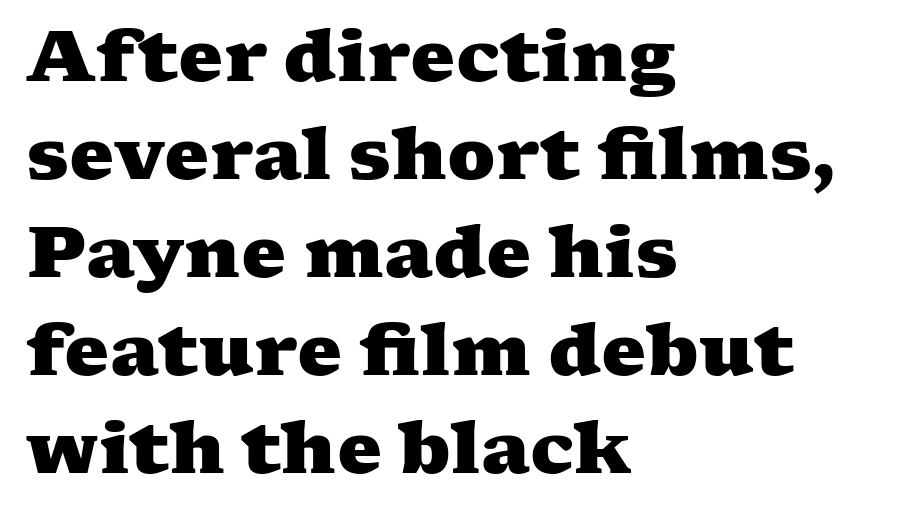
The type is set solid horizontally, with unmodified tracking. The characters look thick and weighty, a clear bold. The designer went with a serif here, giving each stem small feet. These lines are set flush left with a ragged right edge. Glance below the letters and you will spot only blank space. Regarding leading, the lines here are spaced in the standard way.
